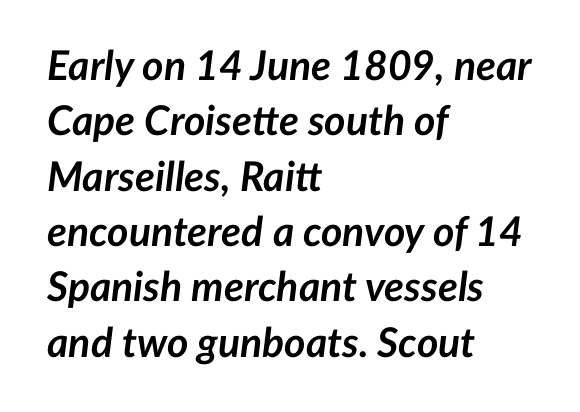
Q: Is the text bold? A: Yes.
Q: Is the text italic (slanted)? A: Yes, it leans right by about 7 degrees.
Q: Is the text underlined? A: No.
Q: How is the paragraph aligned? A: Left-aligned.
Q: Is the spacing between letters normal or unusually wide? A: Normal.
Q: Is the spacing between lines tight, normal or loose? A: Normal.
Q: Width (condensed, normal, or wide)? A: Normal.
Q: Stroke contrast? A: Low.
Q: x-height? A: Medium.
Q: Monospaced? A: No.
